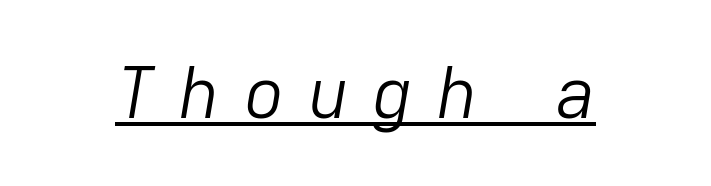
{"italic": "yes", "lean": "right", "slant_degrees": 9, "bold": "no", "weight": "light", "width": "normal", "stroke_contrast": "low", "x_height": "medium", "monospaced": "no", "underline": "yes", "letter_spacing": "wide", "letter_spacing_em": 0.33, "glyph_px": 71}
